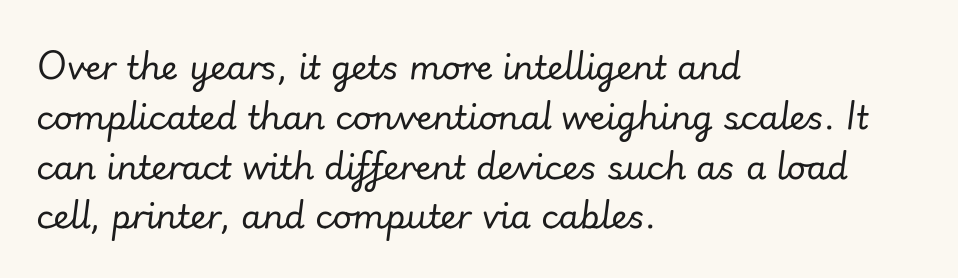
The image shows 33 px regular-weight type, italic (leaning right); set left-aligned, normal line spacing (1.51x), normal letter spacing, not underlined; low stroke contrast and a small x-height.
